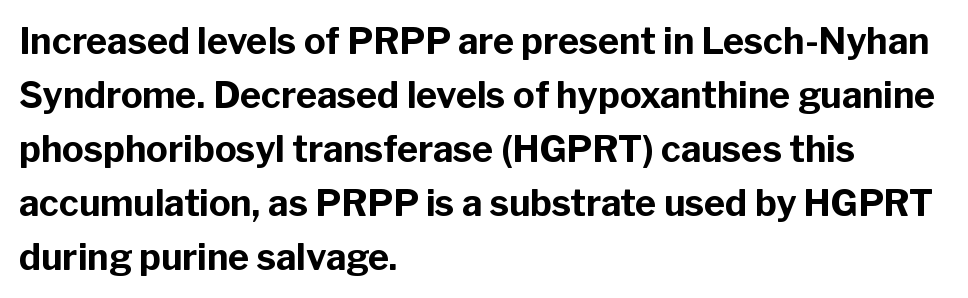
The image shows 36 px bold sans-serif type, upright; set left-aligned, normal line spacing (1.5x), normal letter spacing, not underlined; low stroke contrast and a medium x-height.
